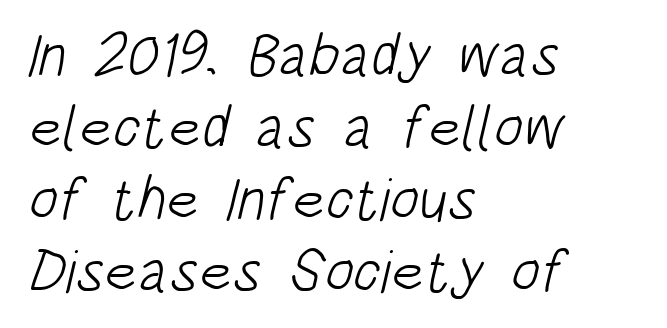
{"serif": "no", "bold": "no", "weight": "light", "width": "condensed", "stroke_contrast": "low", "x_height": "large", "monospaced": "no", "underline": "no", "align": "left", "line_spacing_ratio": 1.2, "letter_spacing": "normal", "letter_spacing_em": 0.0, "glyph_px": 60}
